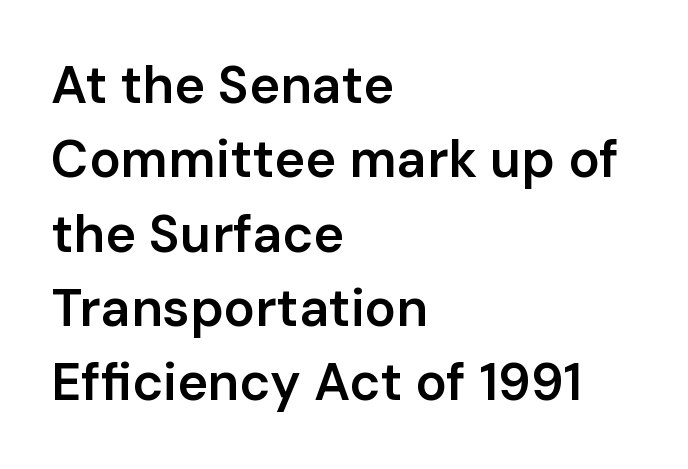
The image shows 52 px semibold sans-serif type, upright; set left-aligned, normal line spacing (1.43x), normal letter spacing, not underlined; low stroke contrast and a medium x-height.
